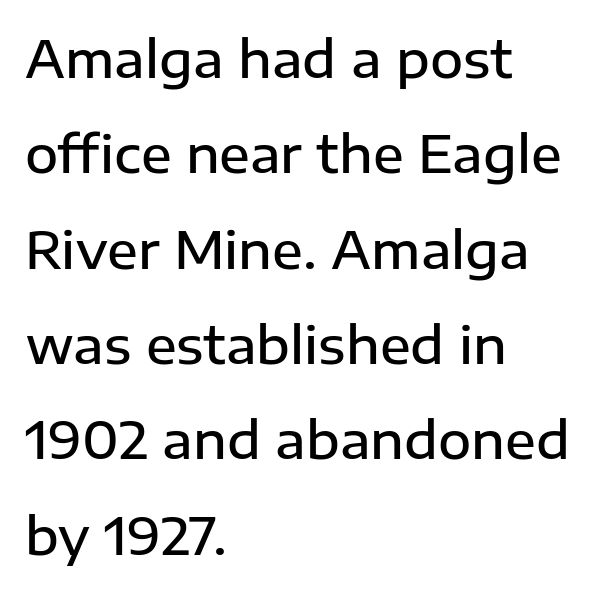
The image shows 51 px semibold sans-serif type, upright; set left-aligned, line spacing 1.87x, normal letter spacing, not underlined; low stroke contrast and a medium x-height.
